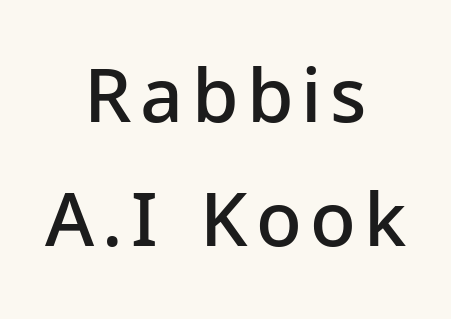
Q: Is the text bold? A: Semi-bold.
Q: Is the text italic (slanted)? A: No, it is upright.
Q: Is the typeface a serif or a sans-serif typeface? A: Sans-serif.
Q: Is the text underlined? A: No.
Q: How is the paragraph aligned? A: Centered.
Q: Is the spacing between lines tight, normal or loose? A: Normal.
Q: Width (condensed, normal, or wide)? A: Normal.
Q: Stroke contrast? A: Low.
Q: x-height? A: Medium.
Q: Monospaced? A: No.
